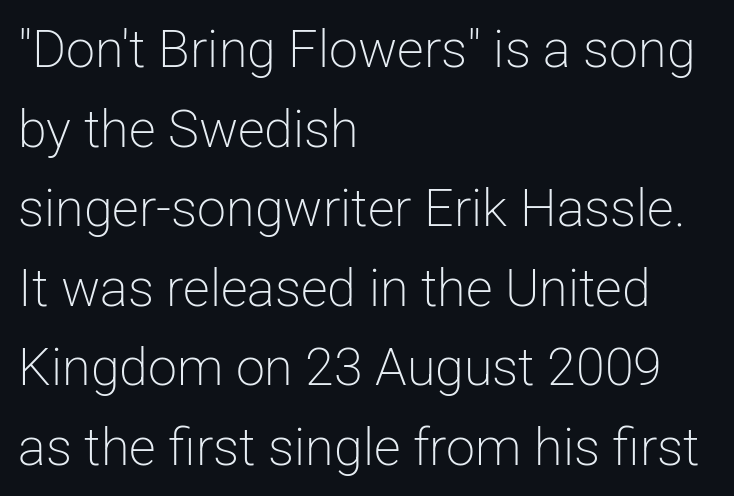
{"serif": "no", "italic": "no", "bold": "no", "weight": "light", "width": "normal", "stroke_contrast": "low", "x_height": "medium", "monospaced": "no", "underline": "no", "align": "left", "line_spacing": "normal", "line_spacing_ratio": 1.53, "letter_spacing": "normal", "letter_spacing_em": 0.0, "glyph_px": 52}
